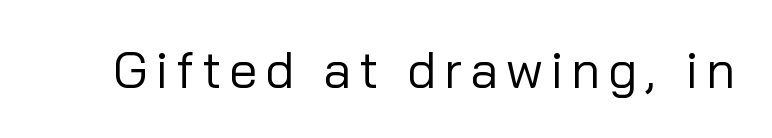
Q: Is the text bold? A: No.
Q: Is the text italic (slanted)? A: No, it is upright.
Q: Is the typeface a serif or a sans-serif typeface? A: Sans-serif.
Q: Is the text underlined? A: No.
Q: Width (condensed, normal, or wide)? A: Normal.
Q: Stroke contrast? A: Low.
Q: x-height? A: Medium.
Q: Monospaced? A: No.
